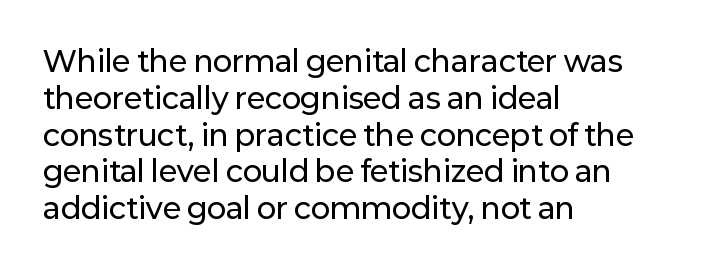
Q: Is the text italic (slanted)? A: No, it is upright.
Q: Is the typeface a serif or a sans-serif typeface? A: Sans-serif.
Q: Is the text underlined? A: No.
Q: How is the paragraph aligned? A: Left-aligned.
Q: Is the spacing between letters normal or unusually wide? A: Normal.
Q: Is the spacing between lines tight, normal or loose? A: Normal.
Q: Width (condensed, normal, or wide)? A: Normal.
Q: Stroke contrast? A: Low.
Q: x-height? A: Medium.
Q: Monospaced? A: No.
